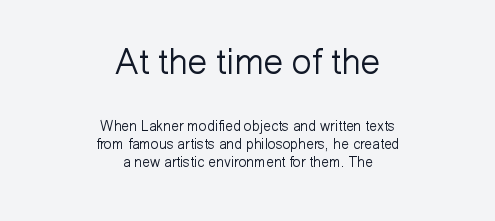
{"serif": "no", "italic": "no", "bold": "no", "weight": "light", "width": "normal", "stroke_contrast": "low", "x_height": "medium", "monospaced": "no", "underline": "no", "align": "center", "line_spacing": "normal", "line_spacing_ratio": 1.28, "letter_spacing": "normal", "letter_spacing_em": 0.0, "larger_block": "first", "size_ratio": 2.5, "glyph_px": 35}
